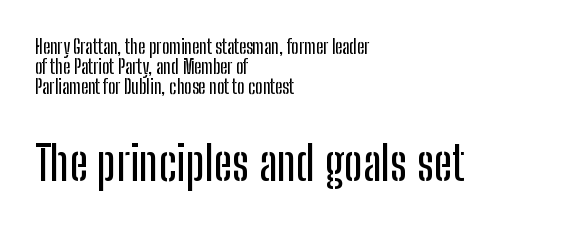
The rendering uses a small line-height, squeezing the rows. Typographically, this falls in the sans-serif category. Is this a fixed-width face? No — the glyphs have proportional, varying widths. The passage shown begins with its smaller block and ends with its larger one. Upright lettering throughout. The text block is weighted toward the left margin, trailing off unevenly rightward.
